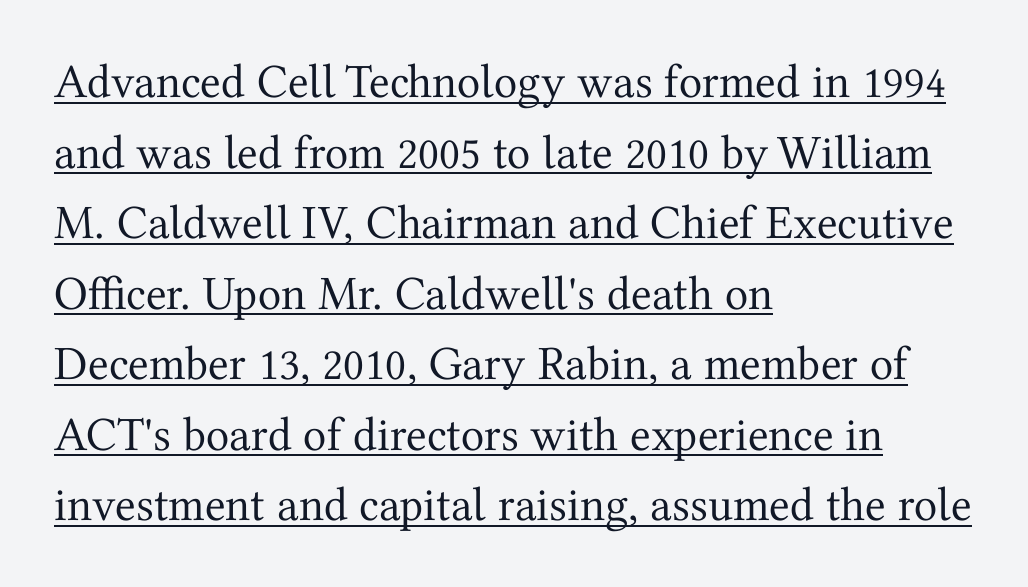
{"serif": "yes", "italic": "no", "bold": "no", "weight": "regular", "width": "normal", "stroke_contrast": "medium", "x_height": "medium", "monospaced": "no", "underline": "yes", "align": "left", "line_spacing": "normal", "line_spacing_ratio": 1.47, "letter_spacing": "normal", "letter_spacing_em": 0.0, "glyph_px": 48}
